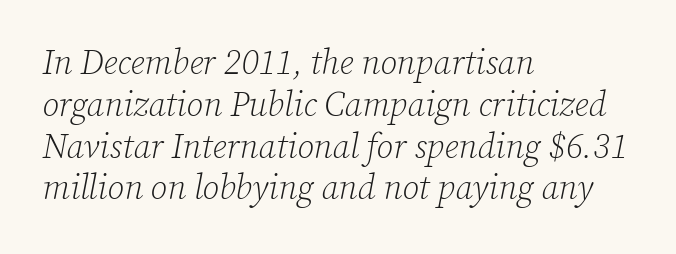
{"serif": "yes", "italic": "yes", "lean": "right", "slant_degrees": 12, "bold": "no", "weight": "light", "width": "normal", "stroke_contrast": "low", "x_height": "medium", "monospaced": "no", "underline": "no", "align": "left", "line_spacing_ratio": 1.23, "letter_spacing": "normal", "letter_spacing_em": 0.0, "glyph_px": 34}
